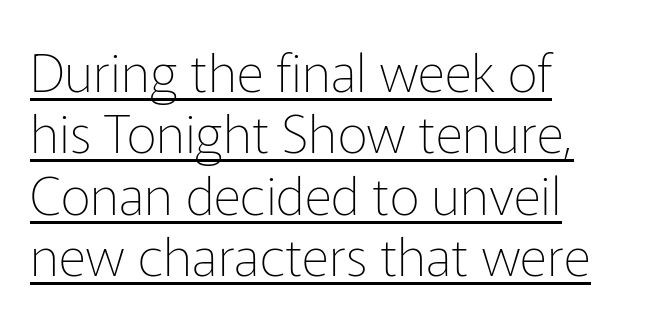
The image shows 53 px thin sans-serif type, upright; set left-aligned, line spacing 1.16x, normal letter spacing, underlined; low stroke contrast and a medium x-height.
